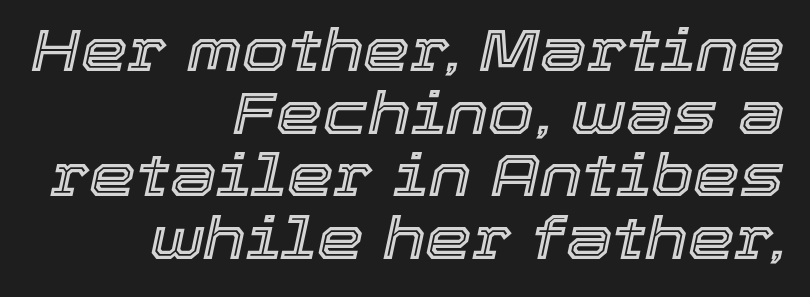
{"italic": "yes", "lean": "right", "slant_degrees": 12, "width": "normal", "x_height": "medium", "monospaced": "no", "underline": "no", "align": "right", "line_spacing": "tight", "line_spacing_ratio": 1.06, "letter_spacing": "normal", "letter_spacing_em": 0.0, "glyph_px": 59}
